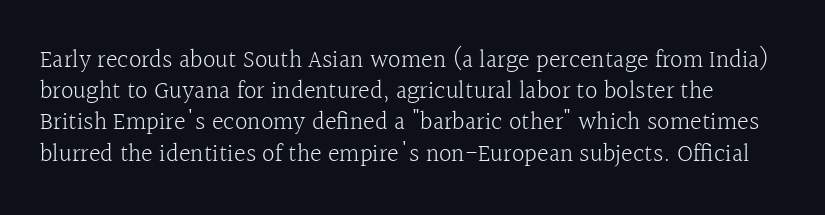
{"italic": "no", "bold": "no", "underline": "no", "line_spacing": "normal", "line_spacing_ratio": 1.25, "letter_spacing": "normal", "letter_spacing_em": 0.0, "glyph_px": 25}
